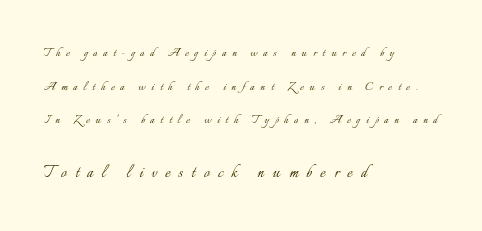
Q: Is the text bold? A: No.
Q: Is the text italic (slanted)? A: Yes.
Q: Is the text underlined? A: No.
Q: How is the paragraph aligned? A: Left-aligned.
Q: Is the spacing between letters normal or unusually wide? A: Unusually wide.
Q: Is the spacing between lines tight, normal or loose? A: Loose.
Q: Which block of text is set in a larger size, the first (top) or the second (bottom)? A: The second (bottom) one.
